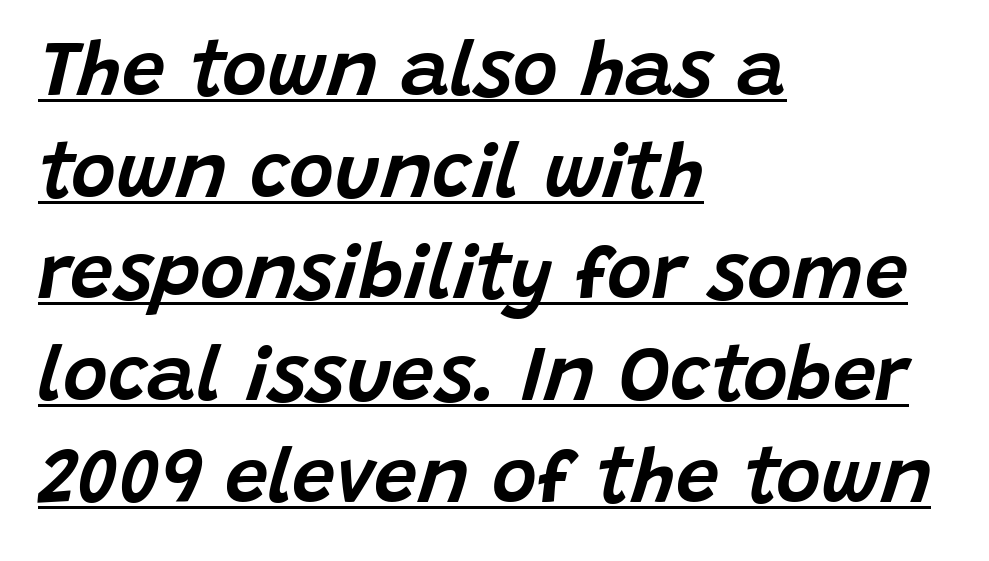
This sample uses an oblique cut, with every glyph tilted off the vertical. In terms of letterspacing, this is plain default setting. The designer left line spacing at the default. Spacing verdict: proportional, widths tailored to each character. The passage is arranged the way most books set body copy — flush left.
